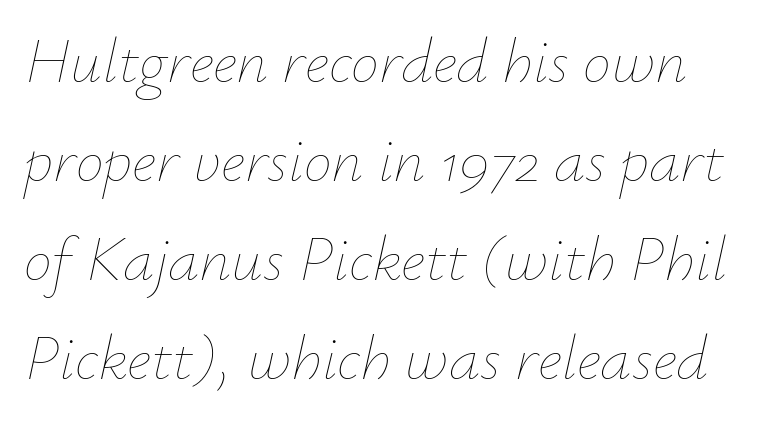
Q: Is the text bold? A: No.
Q: Is the text italic (slanted)? A: Yes, it leans right by about 12 degrees.
Q: Is the text underlined? A: No.
Q: Is the spacing between letters normal or unusually wide? A: Normal.
Q: Is the spacing between lines tight, normal or loose? A: Normal.
Q: Width (condensed, normal, or wide)? A: Normal.
Q: Stroke contrast? A: Low.
Q: x-height? A: Small.
Q: Monospaced? A: No.
